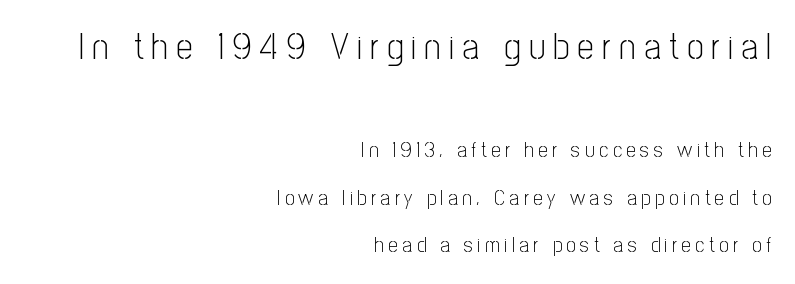
{"serif": "no", "italic": "no", "bold": "no", "weight": "light", "width": "condensed", "stroke_contrast": "low", "x_height": "medium", "monospaced": "no", "underline": "no", "align": "right", "line_spacing": "loose", "line_spacing_ratio": 2.26, "letter_spacing": "wide", "letter_spacing_em": 0.22, "larger_block": "first", "size_ratio": 1.76, "glyph_px": 37}
